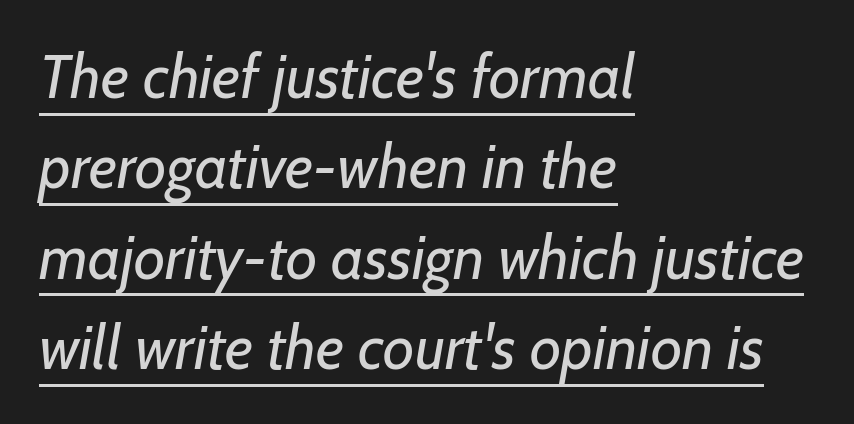
Q: Is the text bold? A: No.
Q: Is the typeface a serif or a sans-serif typeface? A: Sans-serif.
Q: Is the text underlined? A: Yes.
Q: How is the paragraph aligned? A: Left-aligned.
Q: Is the spacing between letters normal or unusually wide? A: Normal.
Q: Is the spacing between lines tight, normal or loose? A: Normal.
Q: Width (condensed, normal, or wide)? A: Normal.
Q: Stroke contrast? A: Low.
Q: x-height? A: Medium.
Q: Monospaced? A: No.
